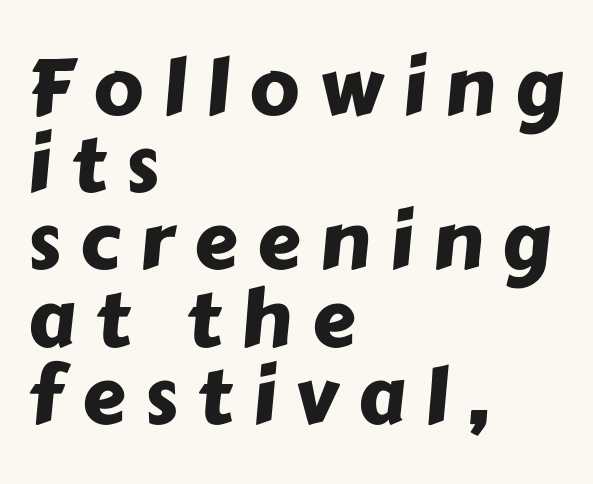
Q: Is the typeface a serif or a sans-serif typeface? A: Sans-serif.
Q: Is the text underlined? A: No.
Q: How is the paragraph aligned? A: Left-aligned.
Q: Is the spacing between letters normal or unusually wide? A: Unusually wide.
Q: Is the spacing between lines tight, normal or loose? A: Tight.
Q: Width (condensed, normal, or wide)? A: Normal.
Q: Stroke contrast? A: Low.
Q: x-height? A: Medium.
Q: Monospaced? A: No.
